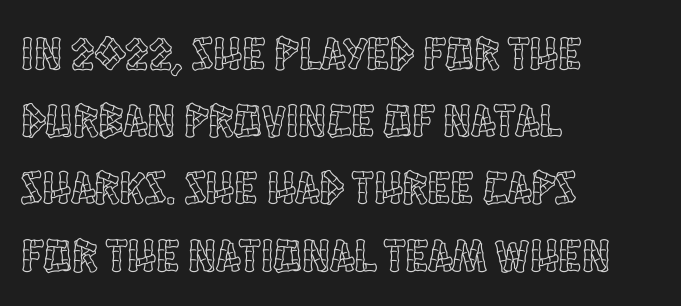
The rendering keeps characters at their native spacing. Each line starts at the same left margin while the right side varies. This rendering features lettering with no underline. Looks like regular typesetting: each glyph gets only the width it needs. A typesetter would call this leading conventional body-copy spacing.
